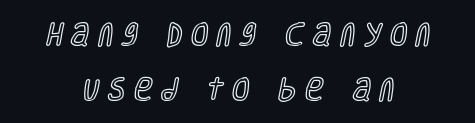
The image shows 25 px text type; set centered, loose line spacing (2.21x), unusually wide letter spacing (+0.36 em), not underlined.
